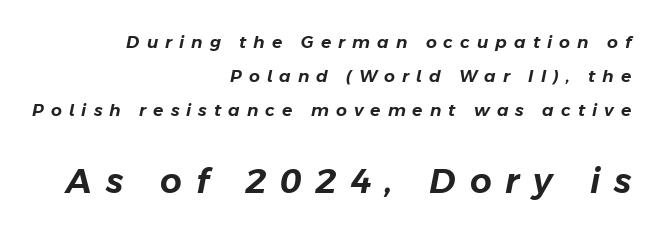
The image shows 34 px text type, italic (leaning right); set right-aligned, loose line spacing (1.99x), unusually wide letter spacing (+0.41 em), not underlined; the second (bottom) block is 2.0x larger; low stroke contrast and a medium x-height.
